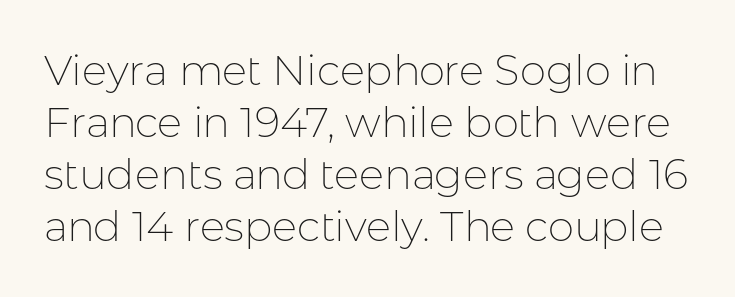
{"serif": "no", "italic": "no", "bold": "no", "weight": "thin", "width": "normal", "stroke_contrast": "low", "x_height": "medium", "monospaced": "no", "underline": "no", "line_spacing_ratio": 1.24, "letter_spacing": "normal", "letter_spacing_em": 0.0, "glyph_px": 42}
